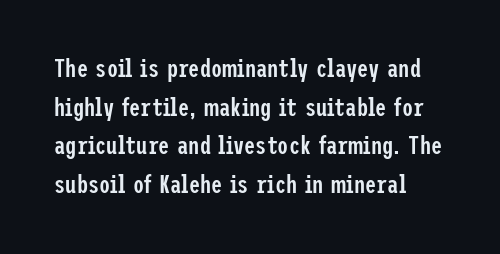
The image shows 25 px text type, upright; set left-aligned, normal line spacing (1.55x), normal letter spacing, not underlined.
